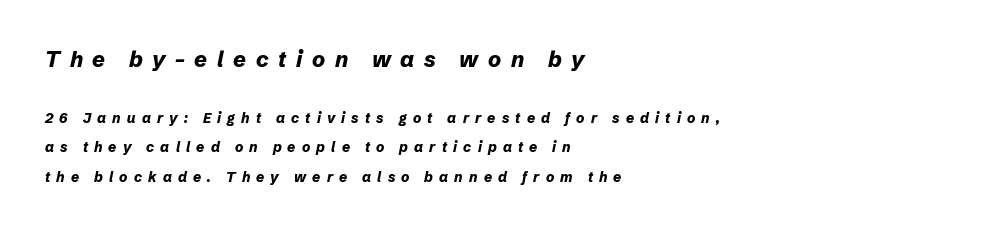
Q: Is the text bold? A: Yes.
Q: Is the text italic (slanted)? A: Yes, it leans right by about 12 degrees.
Q: Is the text underlined? A: No.
Q: How is the paragraph aligned? A: Left-aligned.
Q: Is the spacing between letters normal or unusually wide? A: Unusually wide.
Q: Is the spacing between lines tight, normal or loose? A: Loose.
Q: Which block of text is set in a larger size, the first (top) or the second (bottom)? A: The first (top) one.
